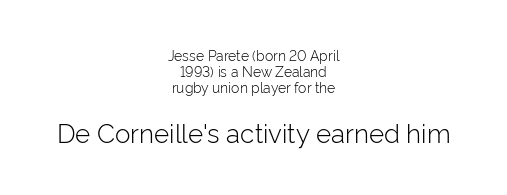
Q: Is the text bold? A: No.
Q: Is the text italic (slanted)? A: No, it is upright.
Q: Is the text underlined? A: No.
Q: How is the paragraph aligned? A: Centered.
Q: Is the spacing between letters normal or unusually wide? A: Normal.
Q: Is the spacing between lines tight, normal or loose? A: Tight.
Q: Which block of text is set in a larger size, the first (top) or the second (bottom)? A: The second (bottom) one.
